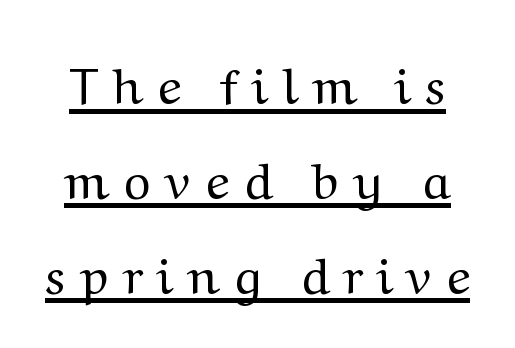
{"serif": "yes", "italic": "no", "bold": "no", "weight": "regular", "width": "normal", "stroke_contrast": "medium", "x_height": "medium", "monospaced": "no", "underline": "yes", "line_spacing_ratio": 1.86, "letter_spacing": "wide", "letter_spacing_em": 0.33, "glyph_px": 51}
